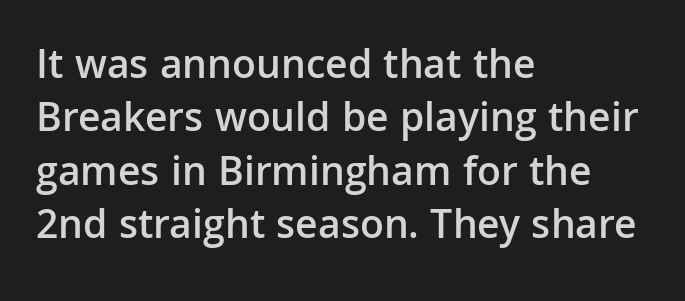
{"serif": "no", "italic": "no", "bold": "semi", "weight": "semibold", "width": "normal", "stroke_contrast": "low", "x_height": "medium", "monospaced": "no", "underline": "no", "align": "left", "line_spacing": "normal", "line_spacing_ratio": 1.27, "letter_spacing": "normal", "letter_spacing_em": 0.0, "glyph_px": 42}
